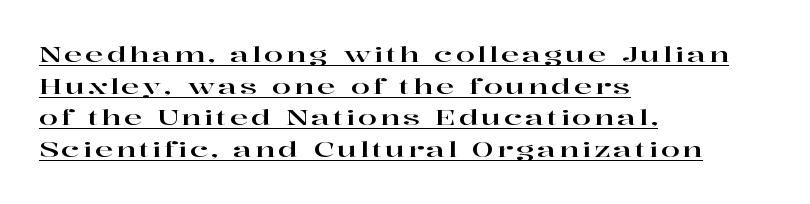
Q: Is the text italic (slanted)? A: No, it is upright.
Q: Is the text underlined? A: Yes.
Q: How is the paragraph aligned? A: Left-aligned.
Q: Is the spacing between lines tight, normal or loose? A: Normal.
